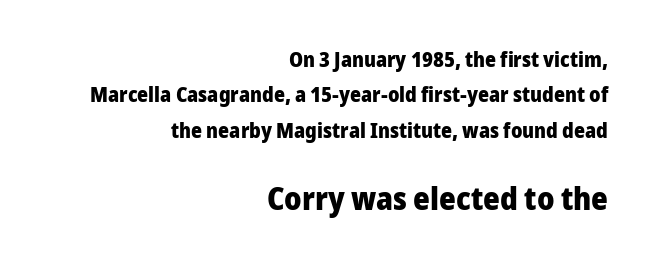
Horizontally, the lines are justified to the trailing edge only. Leading matches the norm, producing a regular column. A typesetter would call this zero additional tracking. The passage shown is typeset with a sans-serif family.
